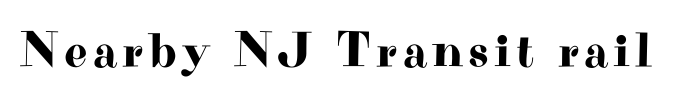
{"serif": "yes", "italic": "no", "width": "wide", "stroke_contrast": "high", "x_height": "small", "monospaced": "no", "underline": "no", "glyph_px": 51}
